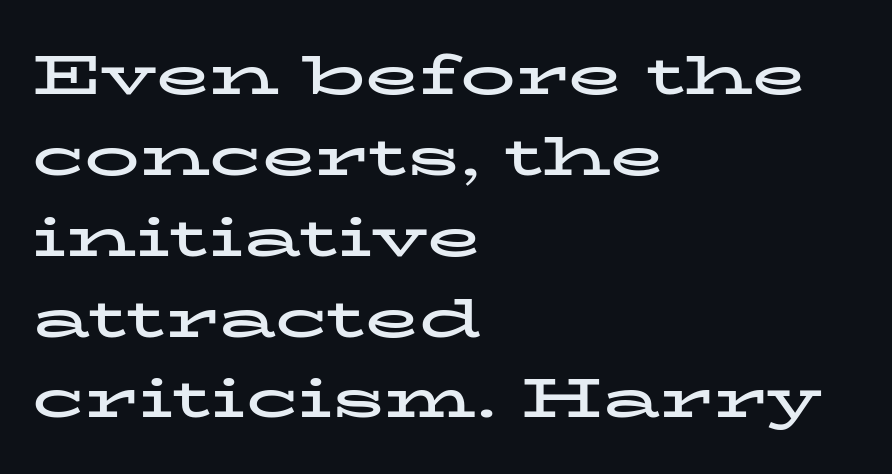
{"serif": "yes", "italic": "no", "bold": "yes", "weight": "bold", "width": "wide", "stroke_contrast": "low", "x_height": "medium", "monospaced": "no", "underline": "no", "align": "left", "line_spacing": "normal", "line_spacing_ratio": 1.47, "letter_spacing": "normal", "letter_spacing_em": 0.0, "glyph_px": 55}
